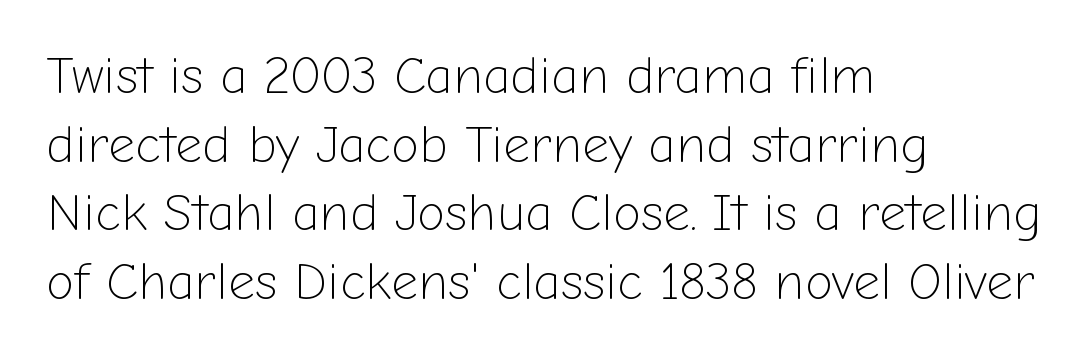
Q: Is the text bold? A: No.
Q: Is the text italic (slanted)? A: No, it is upright.
Q: Is the typeface a serif or a sans-serif typeface? A: Sans-serif.
Q: Is the text underlined? A: No.
Q: How is the paragraph aligned? A: Left-aligned.
Q: Is the spacing between letters normal or unusually wide? A: Normal.
Q: Is the spacing between lines tight, normal or loose? A: Normal.
Q: Width (condensed, normal, or wide)? A: Normal.
Q: Stroke contrast? A: Low.
Q: x-height? A: Medium.
Q: Monospaced? A: No.
